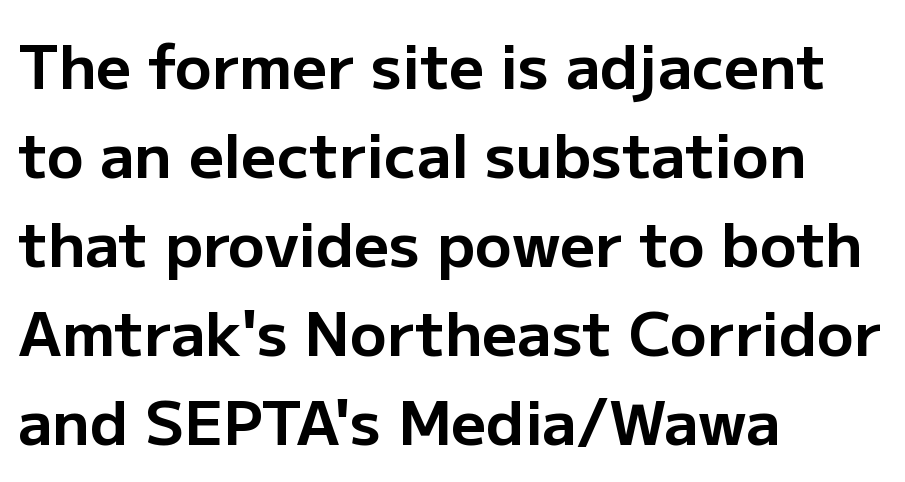
The typesetter chose a ragged-right arrangement here. Quick note: interline space is typical. Proportional: the letters do not fall into vertical columns. Underlining? Definitely not there.
